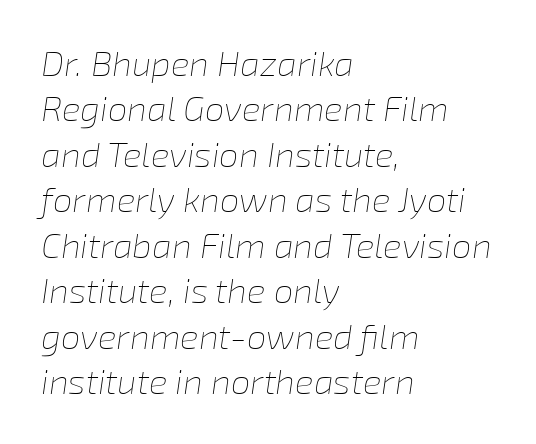
The space beneath each line is pristine and unruled. Nothing heavy about these letters — not bold at all. Observe the lean: these are italic letterforms. The rendering uses natural spacing where letterforms have individual widths. Leading matches the norm, producing a regular column. Words appear dense and cohesive because spacing is normal.
